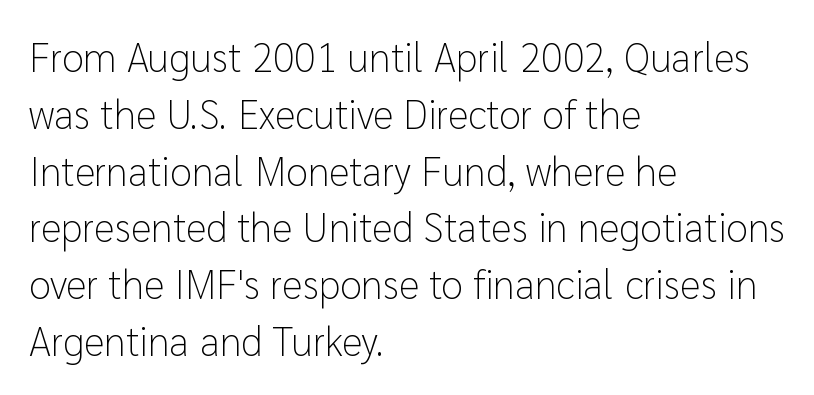
Q: Is the text bold? A: No.
Q: Is the text italic (slanted)? A: No, it is upright.
Q: Is the typeface a serif or a sans-serif typeface? A: Sans-serif.
Q: Is the text underlined? A: No.
Q: How is the paragraph aligned? A: Left-aligned.
Q: Is the spacing between letters normal or unusually wide? A: Normal.
Q: Is the spacing between lines tight, normal or loose? A: Normal.
Q: Width (condensed, normal, or wide)? A: Normal.
Q: Stroke contrast? A: Low.
Q: x-height? A: Medium.
Q: Monospaced? A: No.
